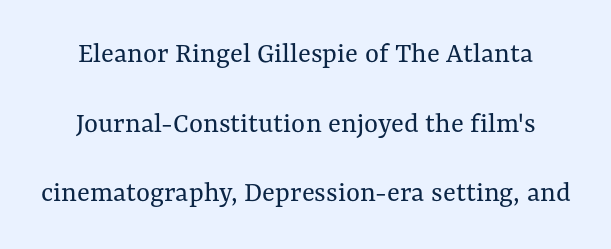
Horizontally, the lines are justified to the midpoint only. Quick note: not italic, upright. Weight: not bold — regular or lighter. The letterforms sit shoulder to shoulder at normal distance. Think of a printed novel: that variable character pitch is what you see here.
